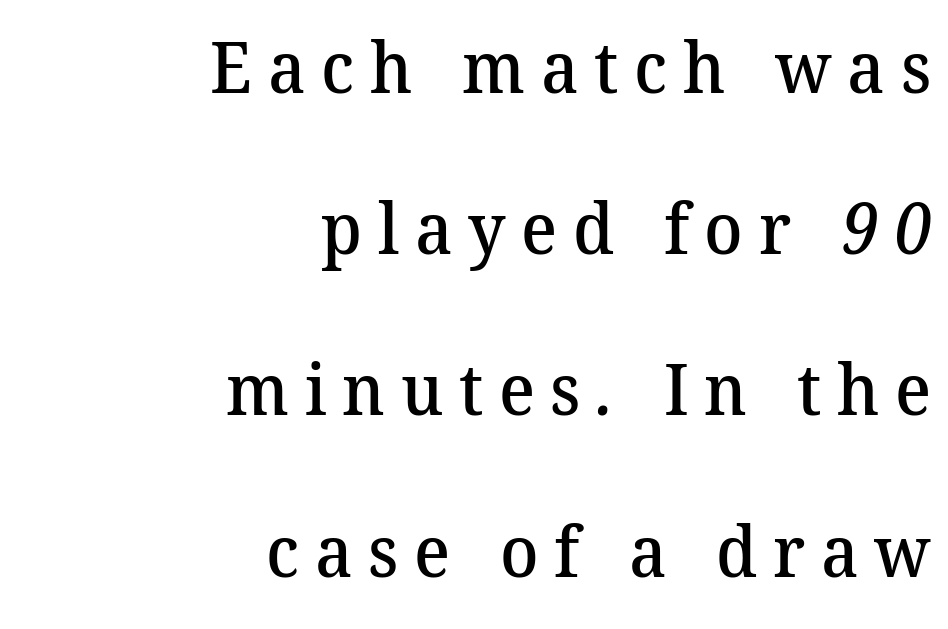
Check where the strokes stop: tiny serifs finish them off. No word sits above an underline. Each new line begins a long way beneath the previous one. Line endings align vertically; line beginnings do not. This sample has the flowing, uneven cadence of proportional lettering. I'd describe the lettering as semibold — firm but not a full bold.
